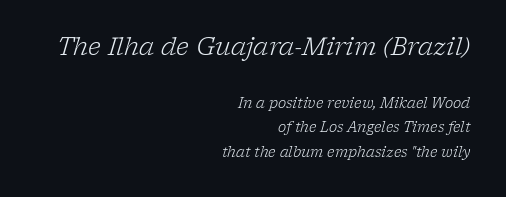
{"italic": "yes", "lean": "right", "slant_degrees": 17, "bold": "no", "underline": "no", "align": "right", "line_spacing_ratio": 1.74, "letter_spacing": "normal", "letter_spacing_em": 0.0, "larger_block": "first", "size_ratio": 1.71, "glyph_px": 24}
